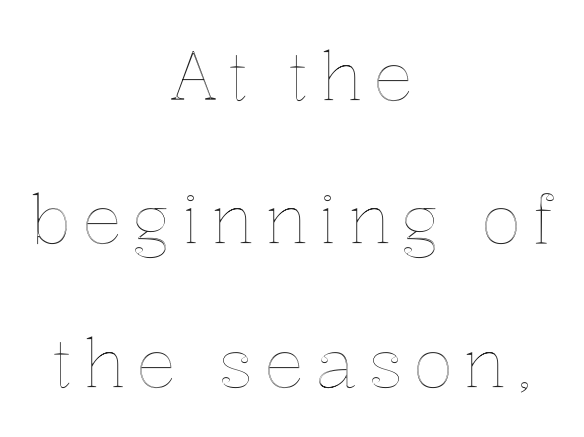
Q: Is the text italic (slanted)? A: No, it is upright.
Q: Is the text underlined? A: No.
Q: How is the paragraph aligned? A: Centered.
Q: Is the spacing between lines tight, normal or loose? A: Loose.
Q: Width (condensed, normal, or wide)? A: Normal.
Q: x-height? A: Medium.
Q: Monospaced? A: No.
